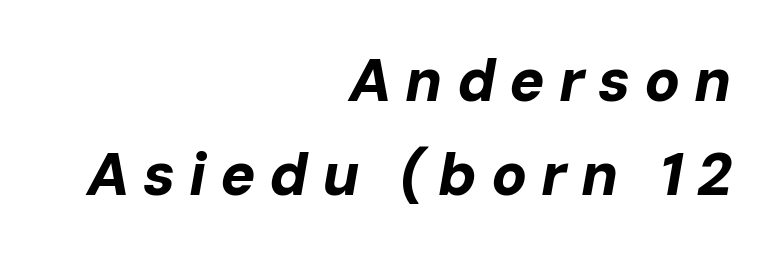
The image shows 59 px bold type, italic (leaning right); set right-aligned, normal line spacing (1.59x), unusually wide letter spacing (+0.23 em), not underlined; low stroke contrast and a medium x-height.
